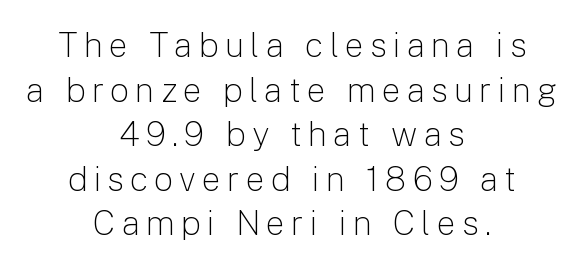
The words here are not underlined. The passage is arranged like a title page — every line centered. The specimen reads as upright at a glance. The face looks like a standard text weight, possibly lighter. Here the designer chose a conventional face with non-uniform glyph widths.
